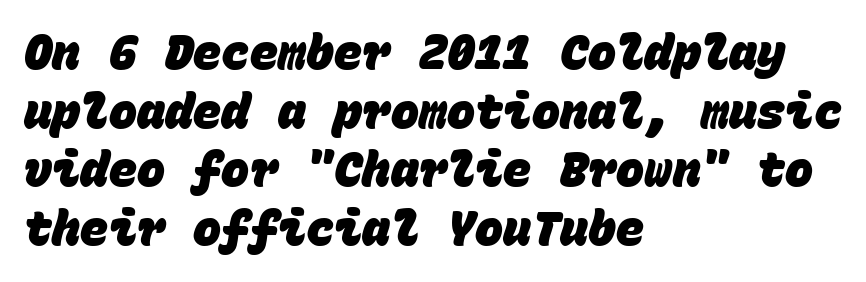
Q: Is the text bold? A: Yes.
Q: Is the typeface a serif or a sans-serif typeface? A: Sans-serif.
Q: Is the text underlined? A: No.
Q: How is the paragraph aligned? A: Left-aligned.
Q: Is the spacing between letters normal or unusually wide? A: Normal.
Q: Is the spacing between lines tight, normal or loose? A: Normal.
Q: Width (condensed, normal, or wide)? A: Normal.
Q: Stroke contrast? A: Low.
Q: x-height? A: Large.
Q: Monospaced? A: Yes.
